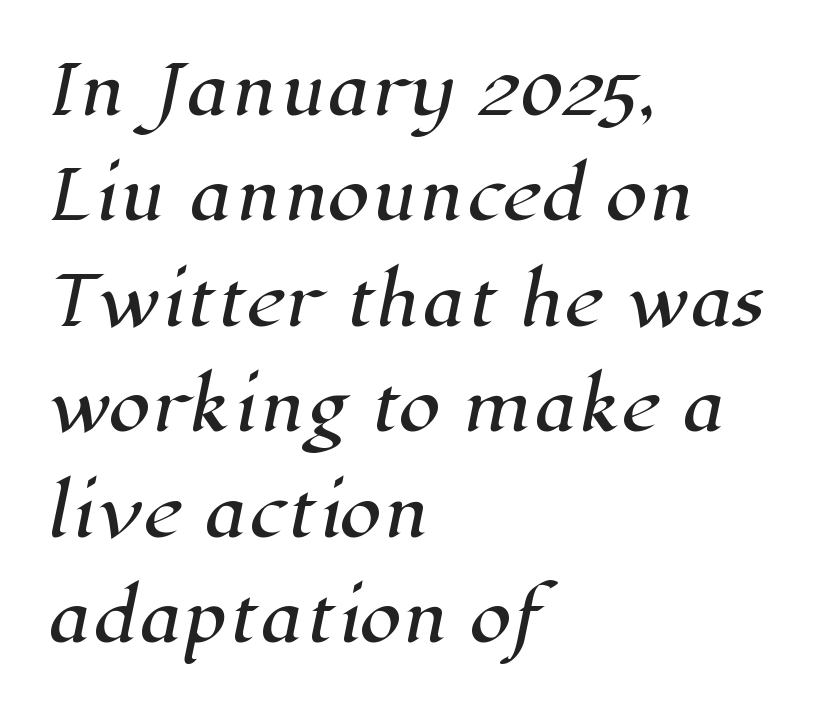
Q: Is the typeface a serif or a sans-serif typeface? A: Serif.
Q: Is the text underlined? A: No.
Q: How is the paragraph aligned? A: Left-aligned.
Q: Is the spacing between letters normal or unusually wide? A: Normal.
Q: Is the spacing between lines tight, normal or loose? A: Normal.
Q: Width (condensed, normal, or wide)? A: Normal.
Q: Stroke contrast? A: High.
Q: x-height? A: Medium.
Q: Monospaced? A: No.
